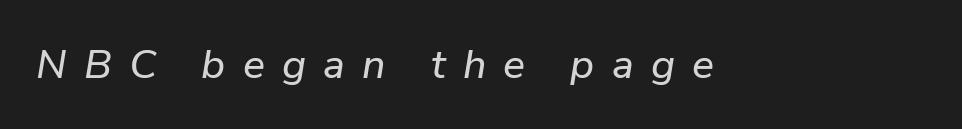
Q: Is the text italic (slanted)? A: Yes, it leans right by about 9 degrees.
Q: Is the text underlined? A: No.
Q: Is the spacing between letters normal or unusually wide? A: Unusually wide.
Q: Width (condensed, normal, or wide)? A: Normal.
Q: Stroke contrast? A: Low.
Q: x-height? A: Medium.
Q: Monospaced? A: No.
